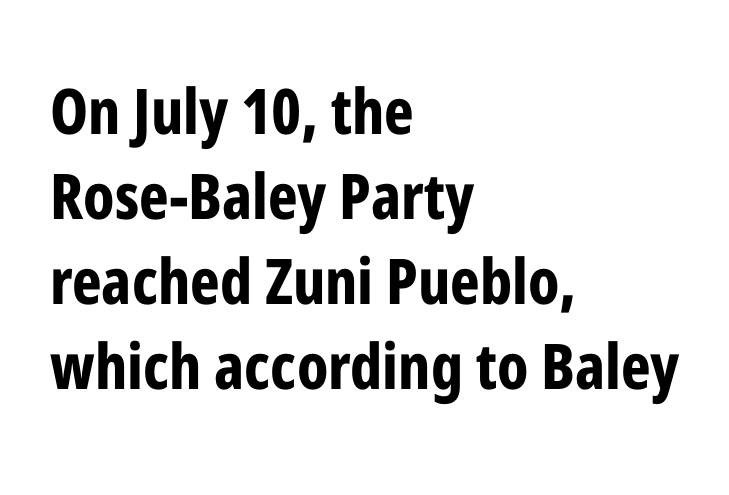
The image shows 63 px bold, condensed sans-serif type, upright; set left-aligned, normal line spacing (1.35x), normal letter spacing, not underlined; low stroke contrast and a medium x-height.
